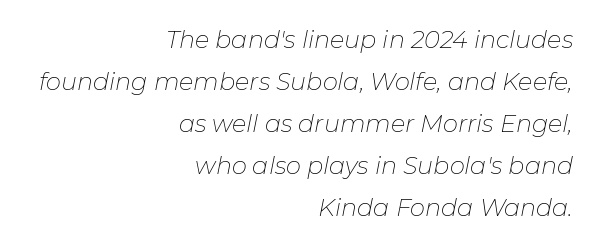
Q: Is the text bold? A: No.
Q: Is the text italic (slanted)? A: Yes, it leans right by about 11 degrees.
Q: Is the text underlined? A: No.
Q: How is the paragraph aligned? A: Right-aligned.
Q: Is the spacing between letters normal or unusually wide? A: Normal.
